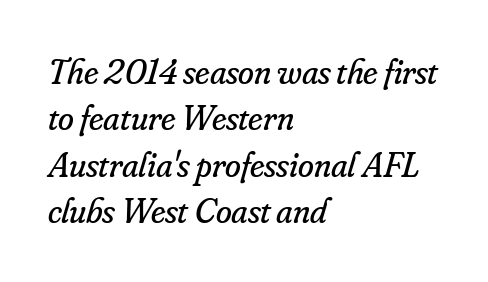
No extra tracking has been applied to these lines. You can tell from the footed stems that serif type was used. The font's italic variant was chosen for this text. Spacing verdict: proportional, widths tailored to each character. Heaviness? Minimal to ordinary, like unemphasized prose.
